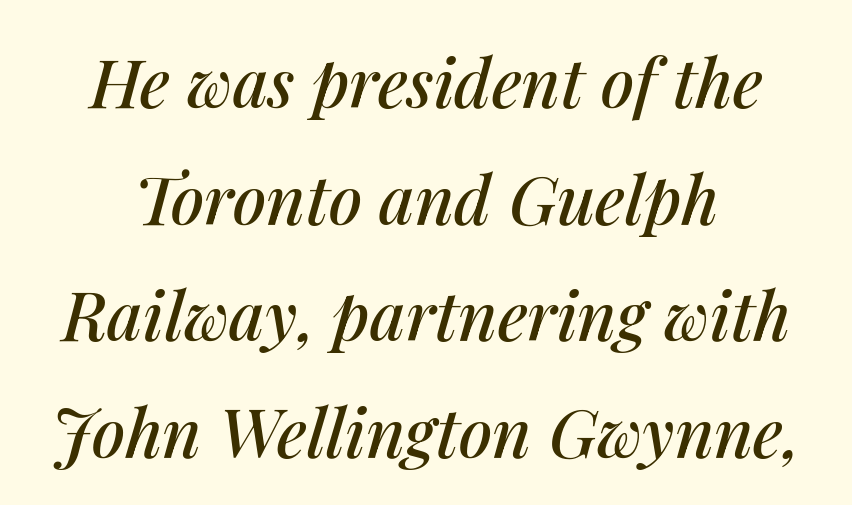
The image shows 67 px text type, italic (leaning right); set centered, line spacing 1.74x, normal letter spacing, not underlined; medium stroke contrast and a medium x-height.
